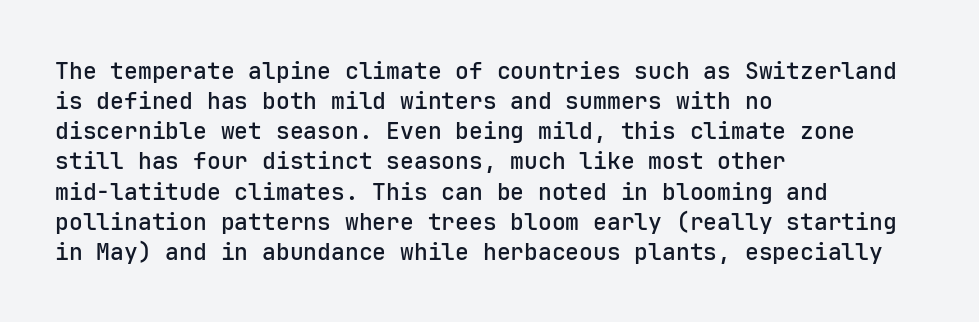
How are the letters spaced? Ordinarily, with no added tracking. Ordinary non-slanted type is in use. Notice the strokes are somewhat thickened but not fully heavy: this is a semibold. Descenders are the only things crossing below the line.
